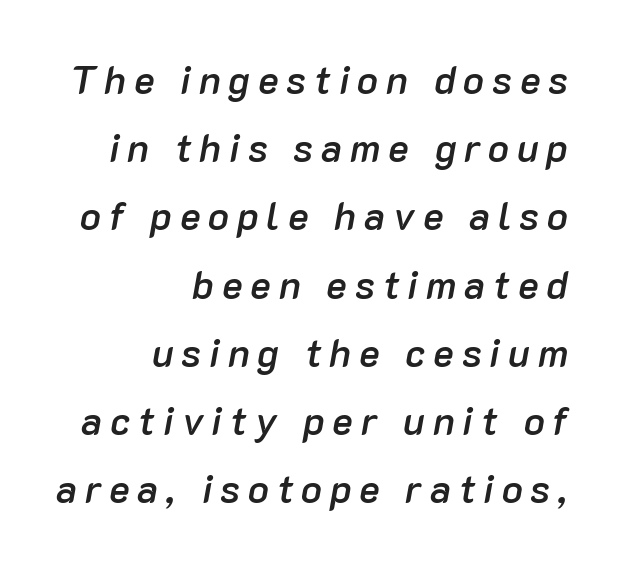
Q: Is the text bold? A: Semi-bold.
Q: Is the text italic (slanted)? A: Yes, it leans right by about 10 degrees.
Q: Is the text underlined? A: No.
Q: How is the paragraph aligned? A: Right-aligned.
Q: Is the spacing between letters normal or unusually wide? A: Unusually wide.
Q: Width (condensed, normal, or wide)? A: Normal.
Q: Stroke contrast? A: Low.
Q: x-height? A: Medium.
Q: Monospaced? A: No.
